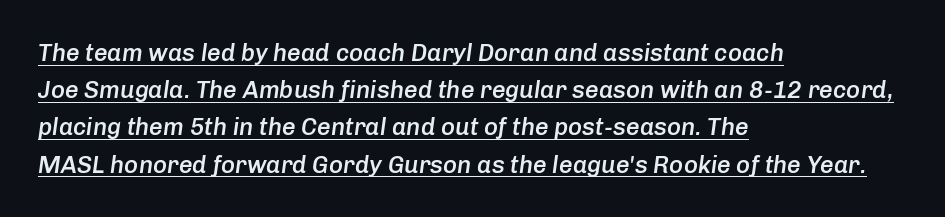
Is there much room between lines? A standard amount, neither cramped nor airy. Would a proofreader flag this as italicized? Yes. Stroke thickness is moderately raised; the sample reads as semibold. Leftover space on each line is placed entirely after the last word. Descenders here cross a horizontal rule under the line.
